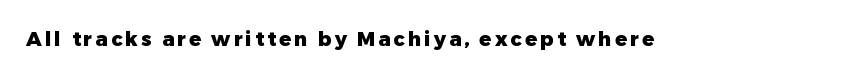
{"italic": "no", "bold": "yes", "underline": "no", "glyph_px": 20}
